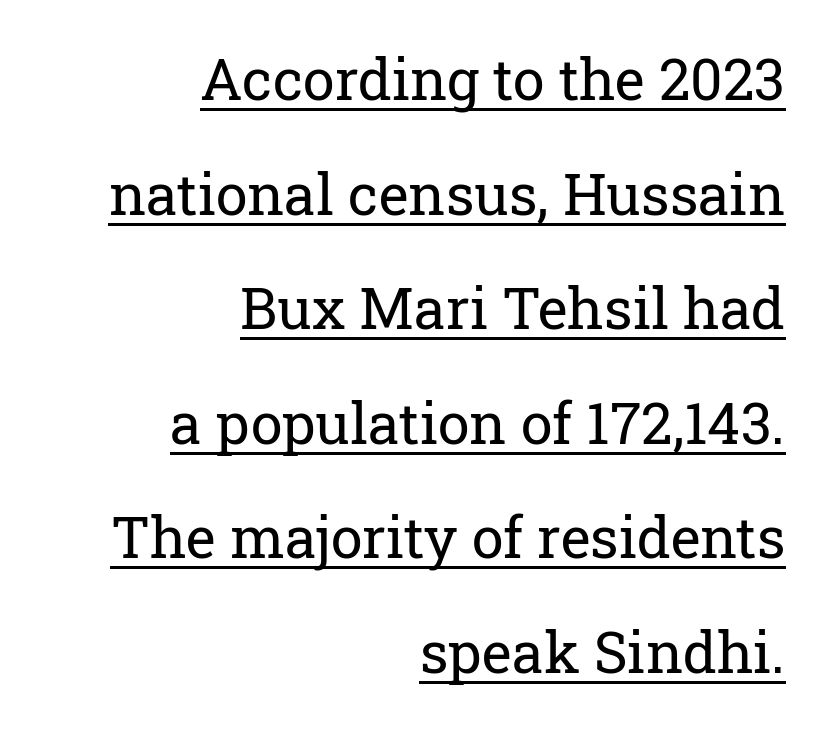
Q: Is the text bold? A: No.
Q: Is the text italic (slanted)? A: No, it is upright.
Q: Is the typeface a serif or a sans-serif typeface? A: Serif.
Q: Is the text underlined? A: Yes.
Q: How is the paragraph aligned? A: Right-aligned.
Q: Is the spacing between letters normal or unusually wide? A: Normal.
Q: Is the spacing between lines tight, normal or loose? A: Loose.
Q: Width (condensed, normal, or wide)? A: Normal.
Q: Stroke contrast? A: Low.
Q: x-height? A: Medium.
Q: Monospaced? A: No.
